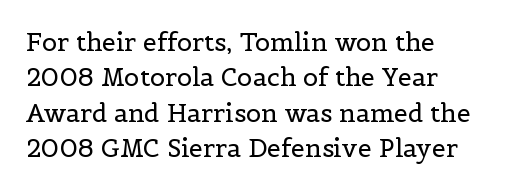
Plain, unruled lines of type. Is the type heavy? It reads as light-to-regular instead. Interline gaps are of average width in this sample. In terms of posture, this sample is upright. These lines are set flush left with a ragged right edge. Nothing unusual about the tracking: characters are spaced as the font intends.
